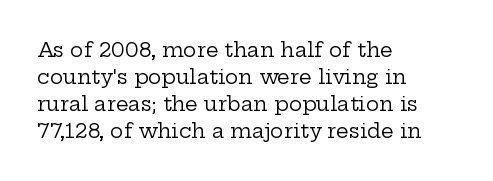
Q: Is the text bold? A: No.
Q: Is the text italic (slanted)? A: No, it is upright.
Q: Is the text underlined? A: No.
Q: How is the paragraph aligned? A: Left-aligned.
Q: Is the spacing between letters normal or unusually wide? A: Normal.
Q: Is the spacing between lines tight, normal or loose? A: Normal.
